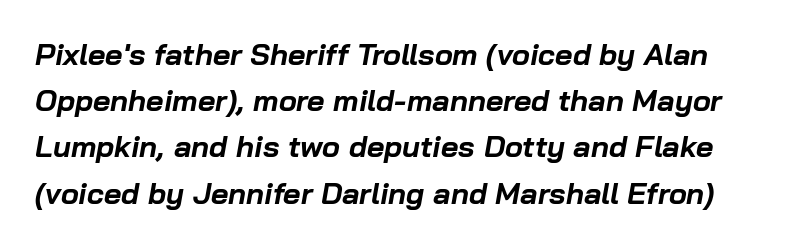
{"italic": "yes", "lean": "right", "slant_degrees": 10, "bold": "yes", "weight": "bold", "width": "normal", "stroke_contrast": "low", "x_height": "medium", "monospaced": "no", "underline": "no", "line_spacing": "normal", "line_spacing_ratio": 1.54, "letter_spacing": "normal", "letter_spacing_em": 0.0, "glyph_px": 30}
